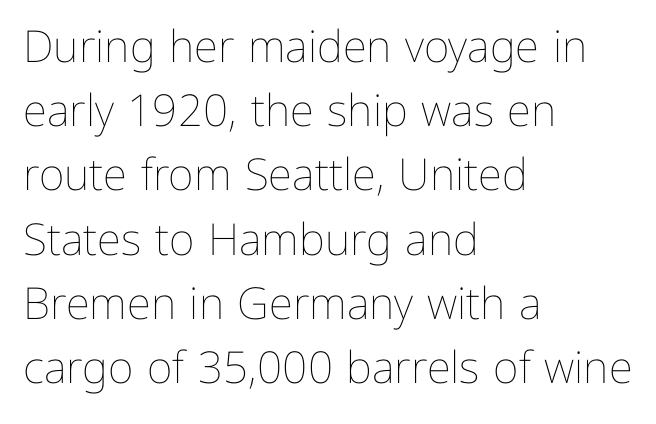
The face used here is proportionally spaced, like ordinary book or web type. If you drew a ruler down the left edge, every line would touch it. Stems and bowls with no extra thickness — not bold. These lines were composed using upright roman letters. The zone under the glyphs is completely vacant. The face used here is rendered with its standard letterfit.
